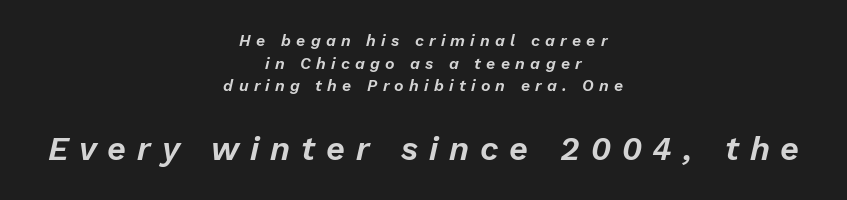
The image shows 33 px text type, italic (leaning right); set centered, normal line spacing (1.42x), unusually wide letter spacing (+0.33 em), not underlined; the second (bottom) block is 2.06x larger; low stroke contrast and a medium x-height.
